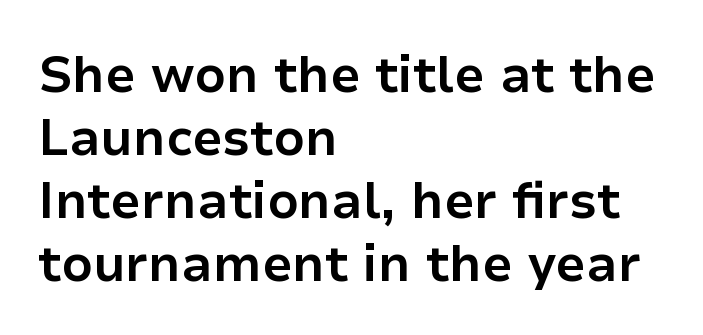
{"serif": "no", "italic": "no", "bold": "yes", "weight": "bold", "width": "normal", "stroke_contrast": "low", "x_height": "medium", "monospaced": "no", "underline": "no", "align": "left", "line_spacing": "normal", "line_spacing_ratio": 1.26, "letter_spacing": "normal", "letter_spacing_em": 0.0, "glyph_px": 50}
